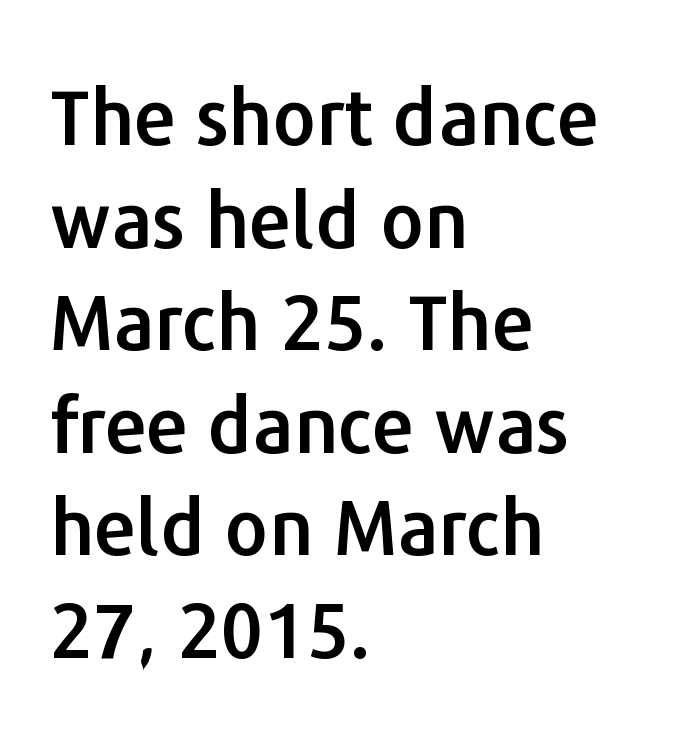
Q: Is the text italic (slanted)? A: No, it is upright.
Q: Is the typeface a serif or a sans-serif typeface? A: Sans-serif.
Q: Is the text underlined? A: No.
Q: How is the paragraph aligned? A: Left-aligned.
Q: Is the spacing between letters normal or unusually wide? A: Normal.
Q: Is the spacing between lines tight, normal or loose? A: Normal.
Q: Width (condensed, normal, or wide)? A: Normal.
Q: Stroke contrast? A: Low.
Q: x-height? A: Medium.
Q: Monospaced? A: No.
